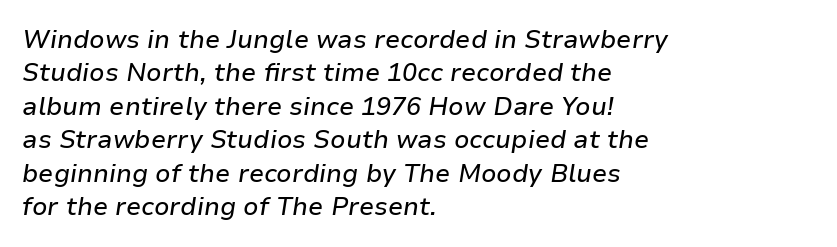
Baseline-to-baseline distance is the conventional proportion of letter height. Underline: absent. The text carries the slant typical of an italic or oblique font. These lines are set flush left with a ragged right edge.
